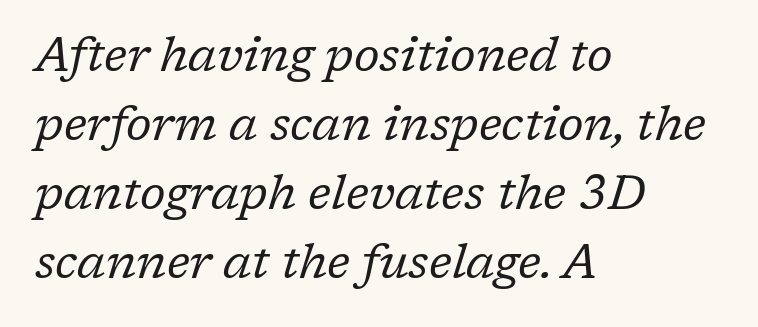
Q: Is the text bold? A: No.
Q: Is the text italic (slanted)? A: Yes, it leans right by about 17 degrees.
Q: Is the typeface a serif or a sans-serif typeface? A: Serif.
Q: Is the text underlined? A: No.
Q: How is the paragraph aligned? A: Left-aligned.
Q: Is the spacing between letters normal or unusually wide? A: Normal.
Q: Is the spacing between lines tight, normal or loose? A: Normal.
Q: Width (condensed, normal, or wide)? A: Normal.
Q: Stroke contrast? A: Low.
Q: x-height? A: Medium.
Q: Monospaced? A: No.
